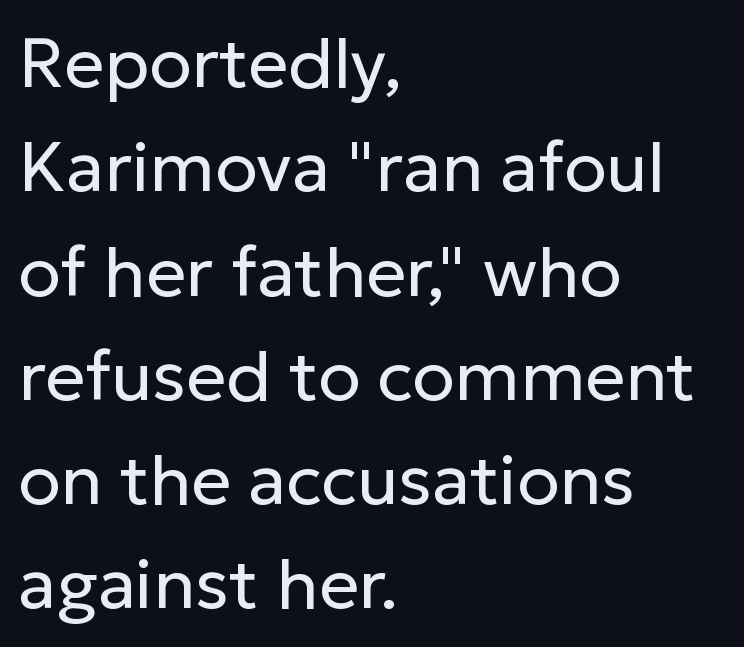
The image shows 70 px regular-weight sans-serif type, upright; set left-aligned, normal line spacing (1.49x), normal letter spacing, not underlined; low stroke contrast and a medium x-height.
